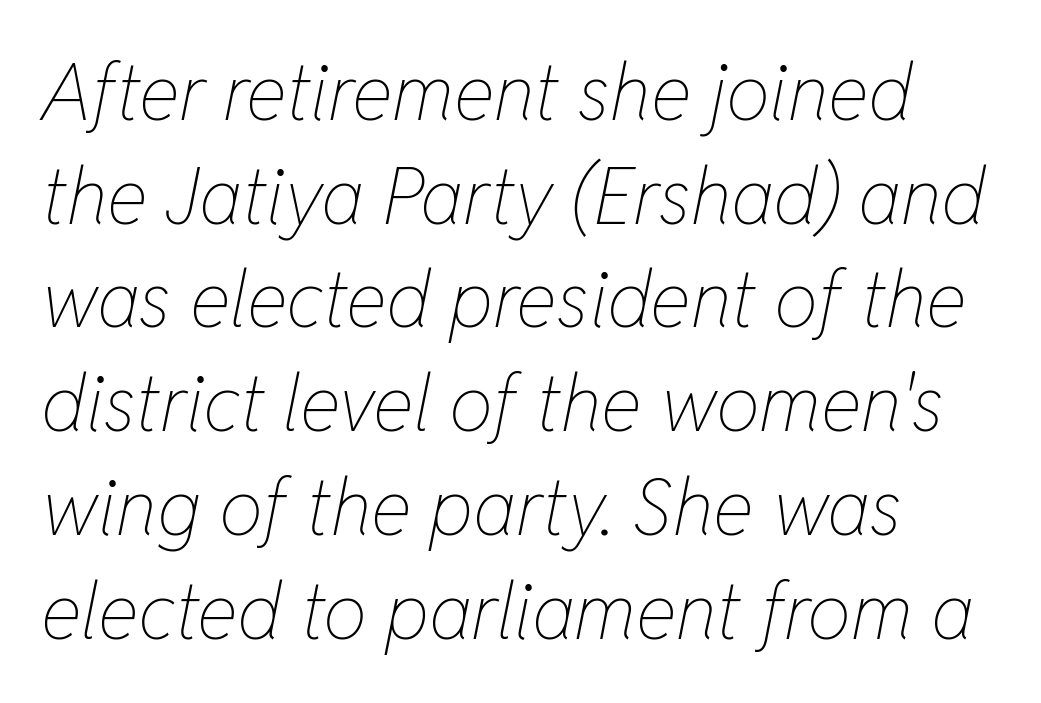
{"italic": "yes", "lean": "right", "slant_degrees": 11, "bold": "no", "weight": "thin", "width": "condensed", "stroke_contrast": "low", "x_height": "medium", "monospaced": "no", "underline": "no", "align": "left", "line_spacing": "normal", "line_spacing_ratio": 1.33, "letter_spacing": "normal", "letter_spacing_em": 0.0, "glyph_px": 78}
